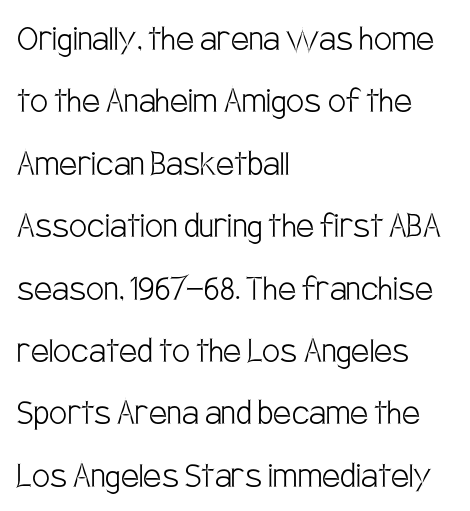
The image shows 40 px light, condensed sans-serif type, upright; set left-aligned, normal line spacing (1.56x), normal letter spacing, not underlined; low stroke contrast and a large x-height.
